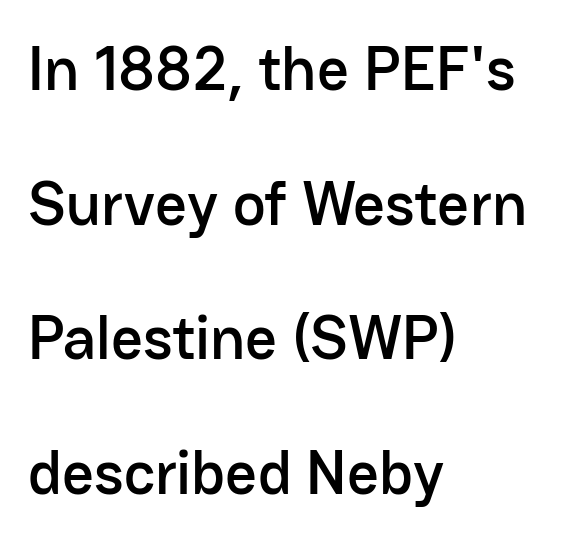
Q: Is the text italic (slanted)? A: No, it is upright.
Q: Is the typeface a serif or a sans-serif typeface? A: Sans-serif.
Q: Is the text underlined? A: No.
Q: How is the paragraph aligned? A: Left-aligned.
Q: Is the spacing between letters normal or unusually wide? A: Normal.
Q: Is the spacing between lines tight, normal or loose? A: Loose.
Q: Width (condensed, normal, or wide)? A: Normal.
Q: Stroke contrast? A: Low.
Q: x-height? A: Medium.
Q: Monospaced? A: No.
